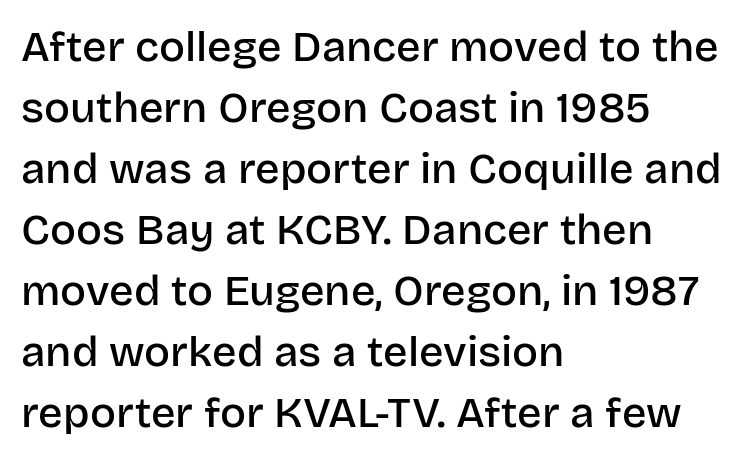
Tracking value appears to be zero — textbook default spacing. Characters remain perfectly vertical along every line. Typesetter's note: demi weight, one step under bold. This sample keeps an unexceptional amount of space between lines. The strip under each line holds only bare page.
